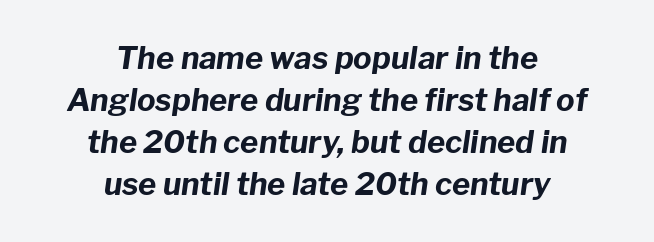
Rendered with sloped, italic letterforms. The letterforms sit shoulder to shoulder at normal distance. Note the varied advance widths — an 'i' is clearly narrower than an 'm'. Honestly, there is no underline to notice here at all.
